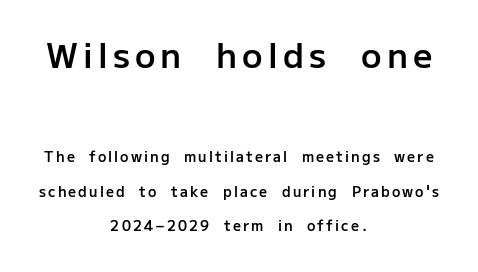
If you measured baseline to baseline, you'd find a long distance. The rendering uses a semibold face; strokes are thickened but not to full bold. To sum up the face: it is a sans, with no serifs. The compositor balanced each line on the midline. This sample has the flowing, uneven cadence of proportional lettering. Any mark beneath the type? The region is blank.
